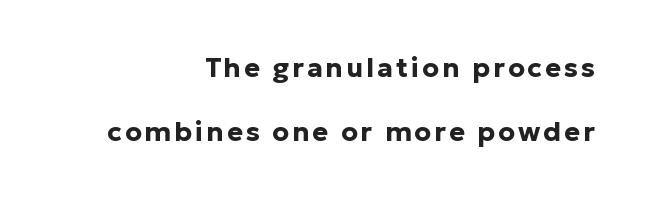
{"italic": "no", "bold": "yes", "underline": "no", "align": "right", "line_spacing": "loose", "line_spacing_ratio": 2.36, "glyph_px": 27}
